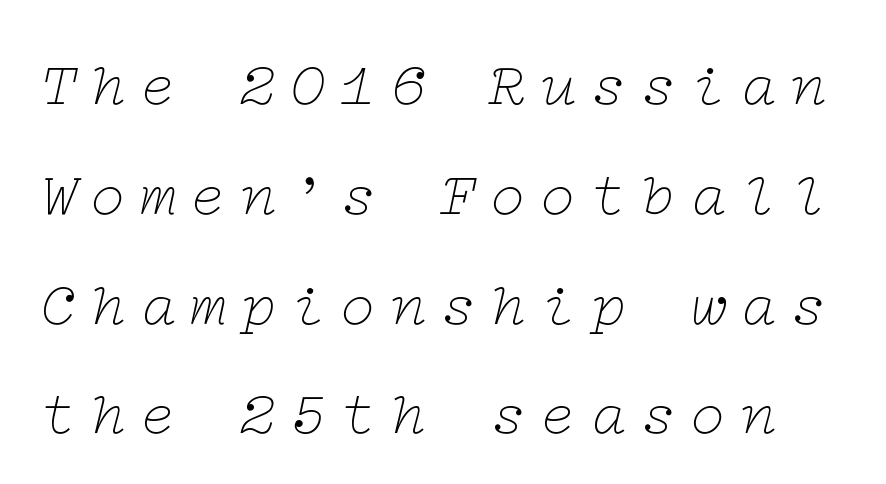
{"serif": "yes", "italic": "yes", "lean": "right", "slant_degrees": 12, "bold": "no", "weight": "thin", "width": "wide", "stroke_contrast": "low", "x_height": "medium", "underline": "no", "line_spacing_ratio": 1.8, "letter_spacing": "wide", "letter_spacing_em": 0.22, "glyph_px": 61}
